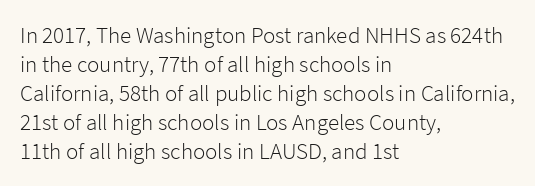
{"italic": "no", "bold": "no", "underline": "no", "align": "left", "line_spacing": "normal", "line_spacing_ratio": 1.26, "letter_spacing": "normal", "letter_spacing_em": 0.0, "glyph_px": 23}
